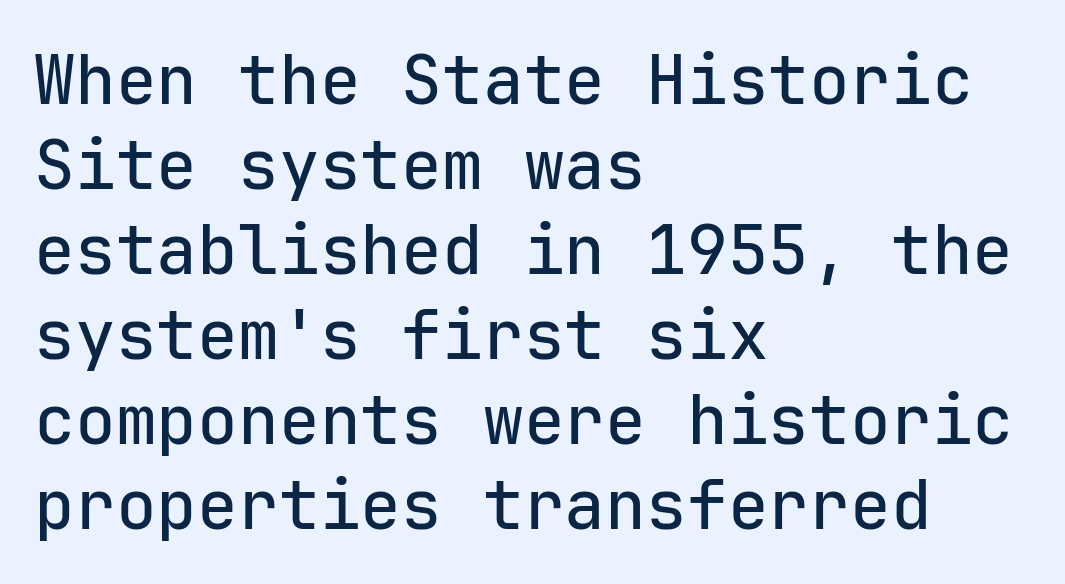
Classification — sans serif. A typesetter would mark this as roman, not italic. You could count columns in this text — the font is strictly monospaced. Line starts are locked; line ends wander. Successive baselines arrive at the customary interval.
